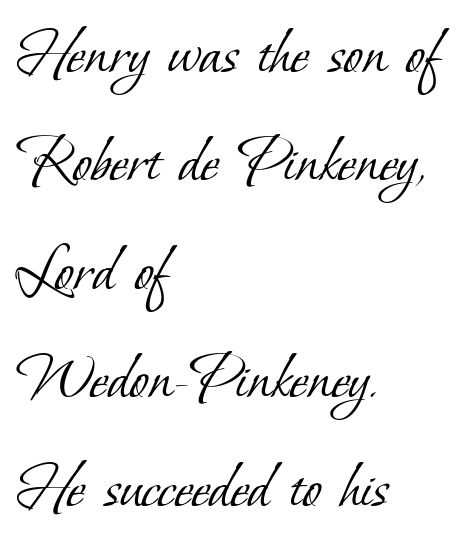
The image shows 70 px light serif type; set left-aligned, normal line spacing (1.55x), normal letter spacing, not underlined; low stroke contrast and a small x-height.
